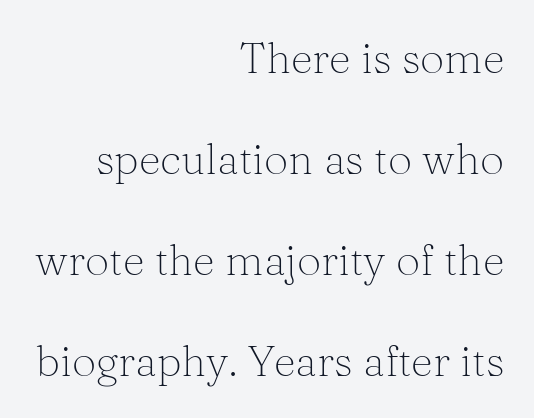
The passage shown is typed in a proportional face where columns would drift. Tall strokes in this sample are plumb rather than angled. The letterforms sit at book weight or below. One-word summary of the alignment: right.
